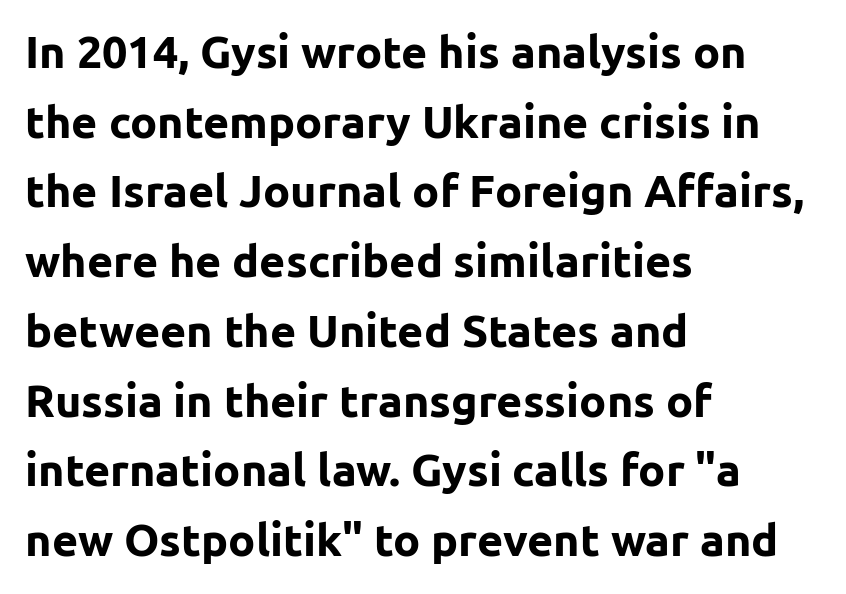
{"serif": "no", "italic": "no", "bold": "yes", "weight": "bold", "width": "normal", "stroke_contrast": "low", "x_height": "medium", "monospaced": "no", "underline": "no", "align": "left", "line_spacing": "normal", "line_spacing_ratio": 1.55, "letter_spacing": "normal", "letter_spacing_em": 0.0, "glyph_px": 45}
